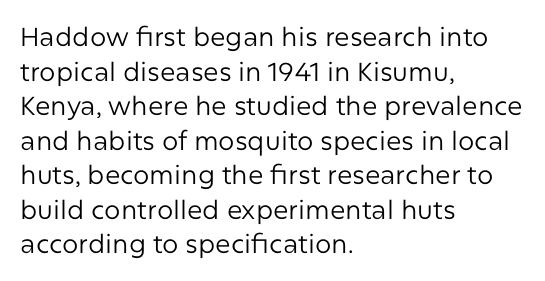
{"italic": "no", "bold": "no", "underline": "no", "align": "left", "line_spacing": "normal", "line_spacing_ratio": 1.33, "letter_spacing": "normal", "letter_spacing_em": 0.0, "glyph_px": 26}
